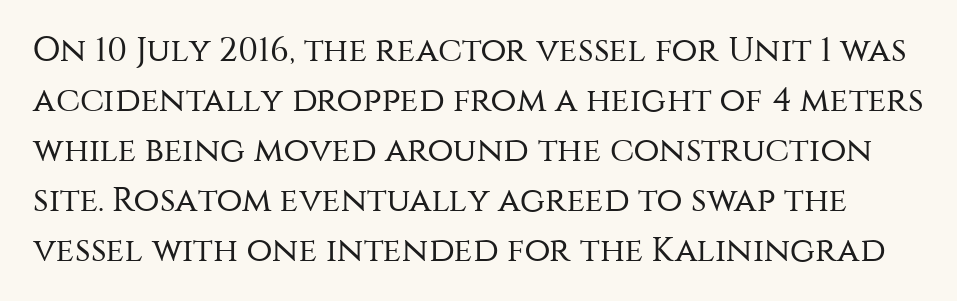
Honestly, there is no underline to notice here at all. This block has exactly the height ordinary leading produces. Looks like regular typesetting: each glyph gets only the width it needs. Check where the strokes stop: nothing finishes them off — pure sans. Heft: none added — not bold. Unlike italic type, these characters show no tilt at all.
